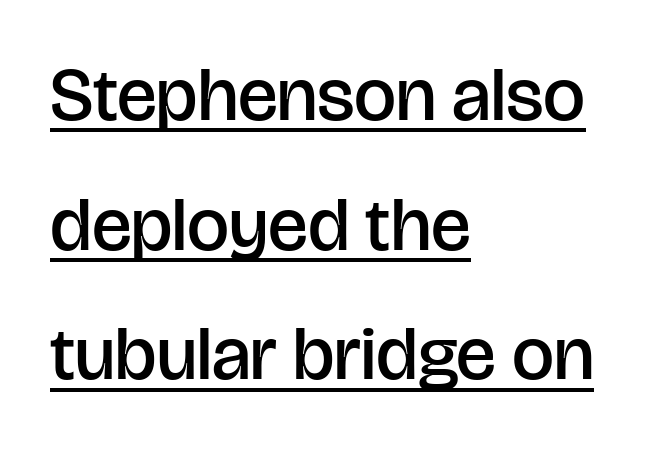
The image shows 75 px semibold sans-serif type, upright; set left-aligned, line spacing 1.73x, normal letter spacing, underlined; low stroke contrast and a large x-height.
